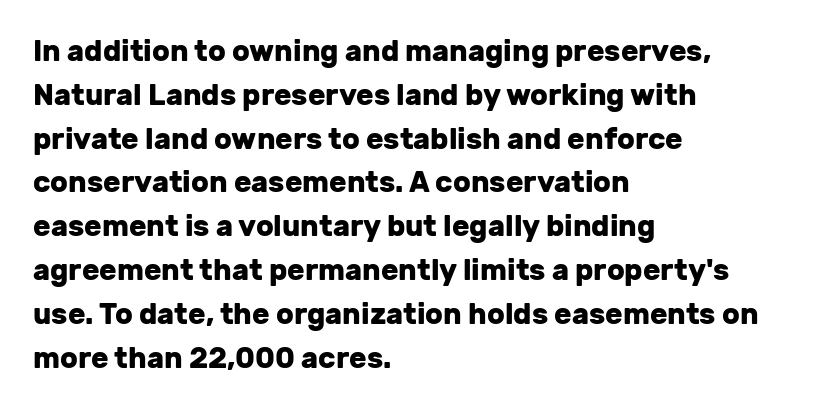
The image shows 29 px heavy sans-serif type, upright; set left-aligned, normal line spacing (1.51x), normal letter spacing, not underlined; low stroke contrast and a medium x-height.
